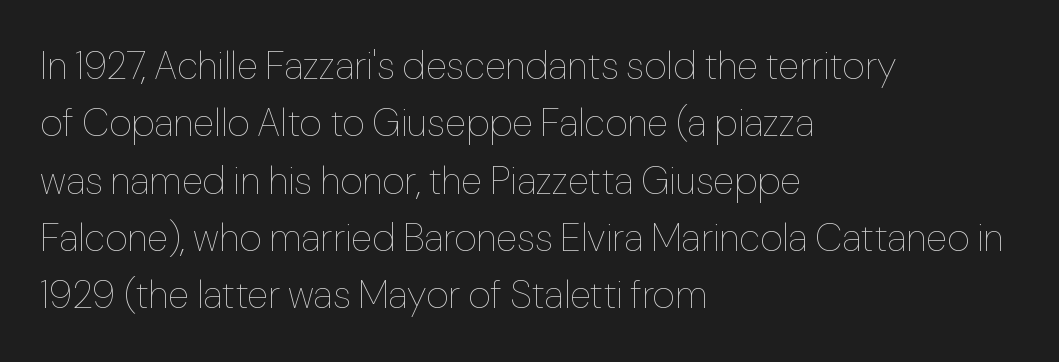
Q: Is the text bold? A: No.
Q: Is the text italic (slanted)? A: No, it is upright.
Q: Is the text underlined? A: No.
Q: How is the paragraph aligned? A: Left-aligned.
Q: Is the spacing between letters normal or unusually wide? A: Normal.
Q: Is the spacing between lines tight, normal or loose? A: Normal.
Q: Width (condensed, normal, or wide)? A: Normal.
Q: Stroke contrast? A: Low.
Q: x-height? A: Medium.
Q: Monospaced? A: No.
